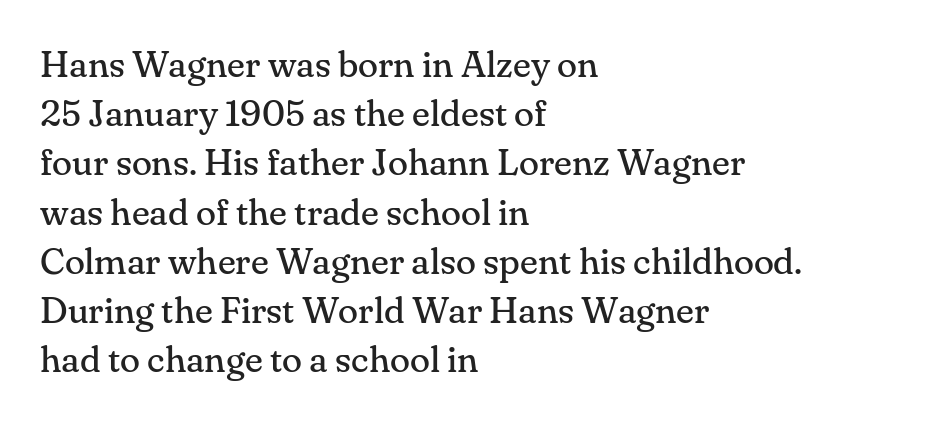
Q: Is the text bold? A: No.
Q: Is the text italic (slanted)? A: No, it is upright.
Q: Is the typeface a serif or a sans-serif typeface? A: Serif.
Q: Is the text underlined? A: No.
Q: How is the paragraph aligned? A: Left-aligned.
Q: Is the spacing between letters normal or unusually wide? A: Normal.
Q: Is the spacing between lines tight, normal or loose? A: Normal.
Q: Width (condensed, normal, or wide)? A: Normal.
Q: Stroke contrast? A: Medium.
Q: x-height? A: Small.
Q: Monospaced? A: No.
